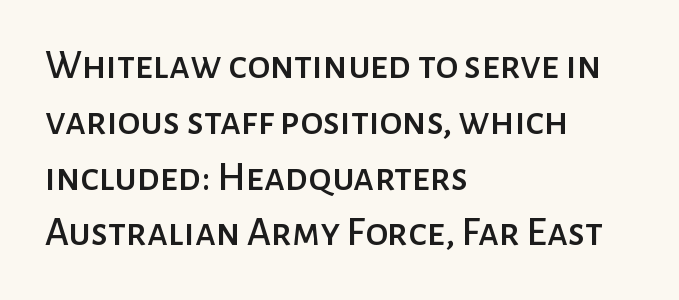
The image shows 41 px sans-serif type, upright; set left-aligned, normal line spacing (1.36x), normal letter spacing, not underlined; low stroke contrast and a medium x-height.
